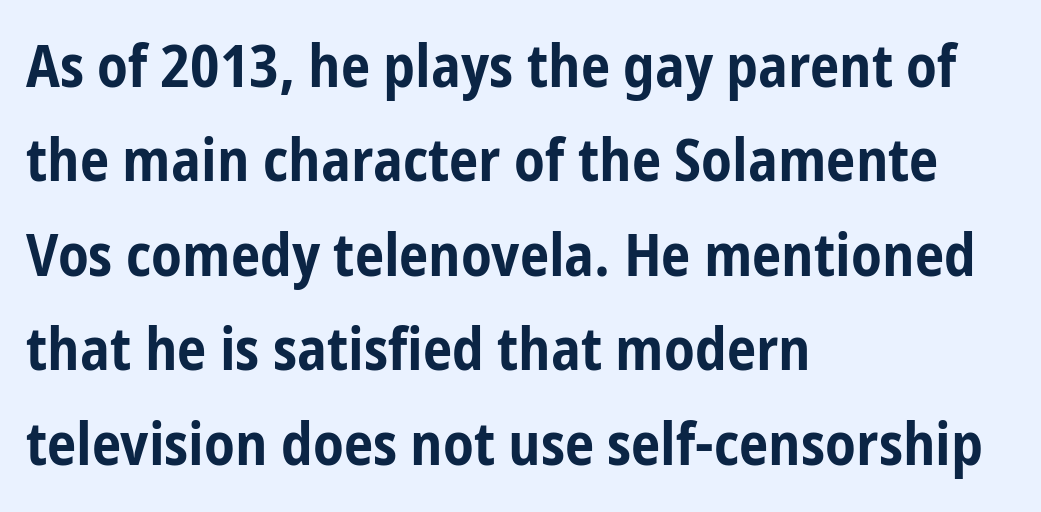
Q: Is the text bold? A: Yes.
Q: Is the text italic (slanted)? A: No, it is upright.
Q: Is the typeface a serif or a sans-serif typeface? A: Sans-serif.
Q: Is the text underlined? A: No.
Q: How is the paragraph aligned? A: Left-aligned.
Q: Is the spacing between letters normal or unusually wide? A: Normal.
Q: Is the spacing between lines tight, normal or loose? A: Normal.
Q: Width (condensed, normal, or wide)? A: Condensed.
Q: Stroke contrast? A: Low.
Q: x-height? A: Medium.
Q: Monospaced? A: No.
